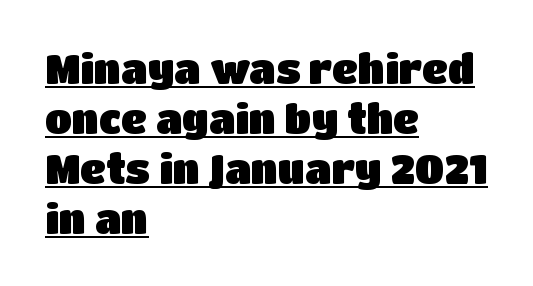
The image shows 40 px sans-serif type, upright; set left-aligned, normal line spacing (1.25x), normal letter spacing, underlined; low stroke contrast and a large x-height.
